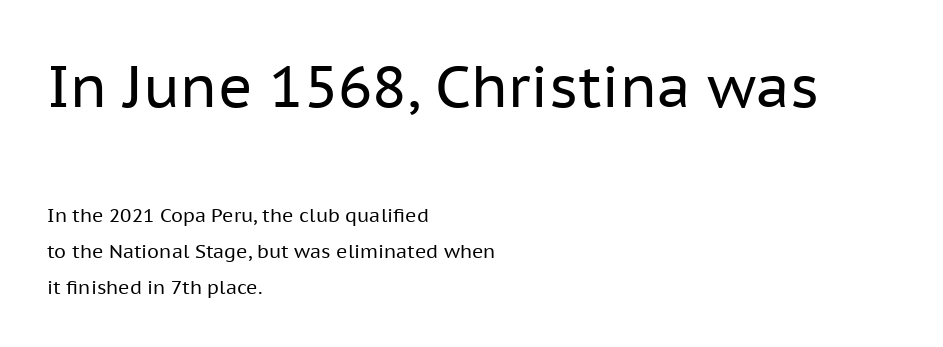
Q: Is the text bold? A: No.
Q: Is the text italic (slanted)? A: No, it is upright.
Q: Is the typeface a serif or a sans-serif typeface? A: Sans-serif.
Q: Is the text underlined? A: No.
Q: How is the paragraph aligned? A: Left-aligned.
Q: Is the spacing between letters normal or unusually wide? A: Normal.
Q: Which block of text is set in a larger size, the first (top) or the second (bottom)? A: The first (top) one.
Q: Width (condensed, normal, or wide)? A: Normal.
Q: Stroke contrast? A: Low.
Q: x-height? A: Medium.
Q: Monospaced? A: No.
